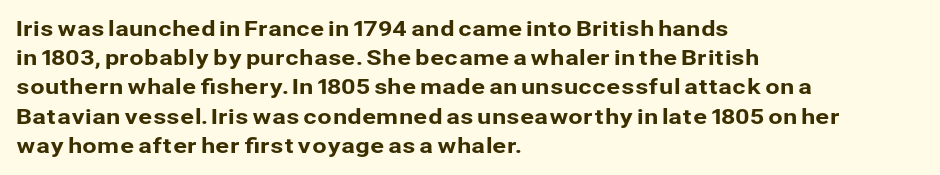
Q: Is the text italic (slanted)? A: No, it is upright.
Q: Is the text underlined? A: No.
Q: How is the paragraph aligned? A: Left-aligned.
Q: Is the spacing between letters normal or unusually wide? A: Normal.
Q: Is the spacing between lines tight, normal or loose? A: Normal.
